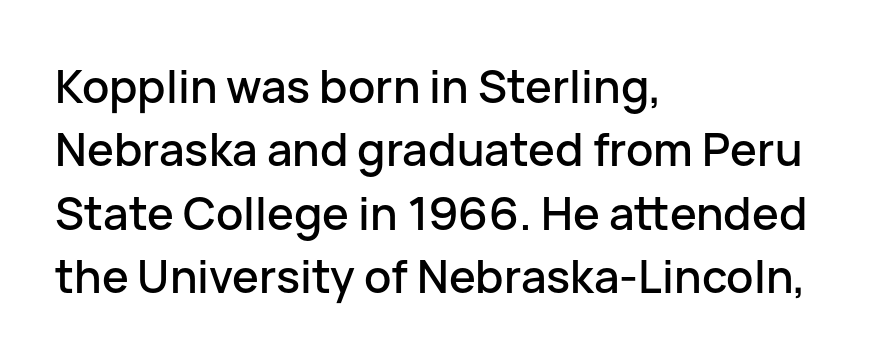
Q: Is the text italic (slanted)? A: No, it is upright.
Q: Is the typeface a serif or a sans-serif typeface? A: Sans-serif.
Q: Is the text underlined? A: No.
Q: How is the paragraph aligned? A: Left-aligned.
Q: Is the spacing between letters normal or unusually wide? A: Normal.
Q: Is the spacing between lines tight, normal or loose? A: Normal.
Q: Width (condensed, normal, or wide)? A: Normal.
Q: Stroke contrast? A: Low.
Q: x-height? A: Medium.
Q: Monospaced? A: No.
